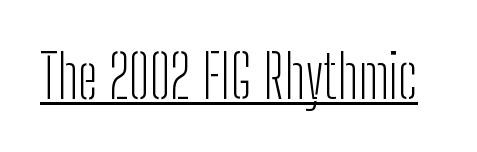
The image shows 59 px light, condensed sans-serif type, upright; set normal letter spacing, underlined; low stroke contrast and a medium x-height.
